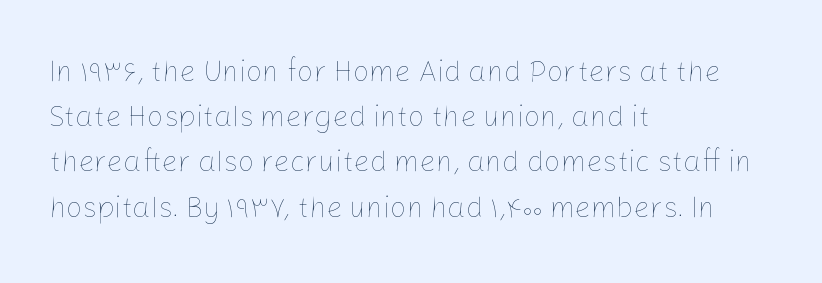
{"italic": "no", "bold": "no", "weight": "thin", "width": "normal", "stroke_contrast": "low", "x_height": "medium", "monospaced": "no", "underline": "no", "align": "left", "line_spacing": "normal", "line_spacing_ratio": 1.56, "letter_spacing": "normal", "letter_spacing_em": 0.0, "glyph_px": 29}
